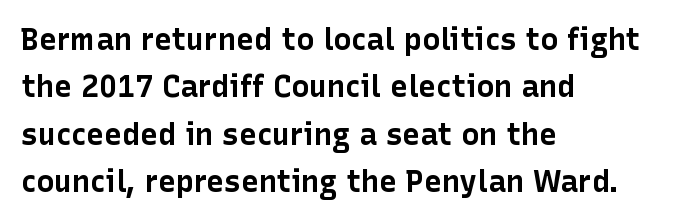
Q: Is the text bold? A: Yes.
Q: Is the text italic (slanted)? A: No, it is upright.
Q: Is the typeface a serif or a sans-serif typeface? A: Sans-serif.
Q: Is the text underlined? A: No.
Q: How is the paragraph aligned? A: Left-aligned.
Q: Is the spacing between letters normal or unusually wide? A: Normal.
Q: Is the spacing between lines tight, normal or loose? A: Normal.
Q: Width (condensed, normal, or wide)? A: Normal.
Q: Stroke contrast? A: Low.
Q: x-height? A: Medium.
Q: Monospaced? A: No.
